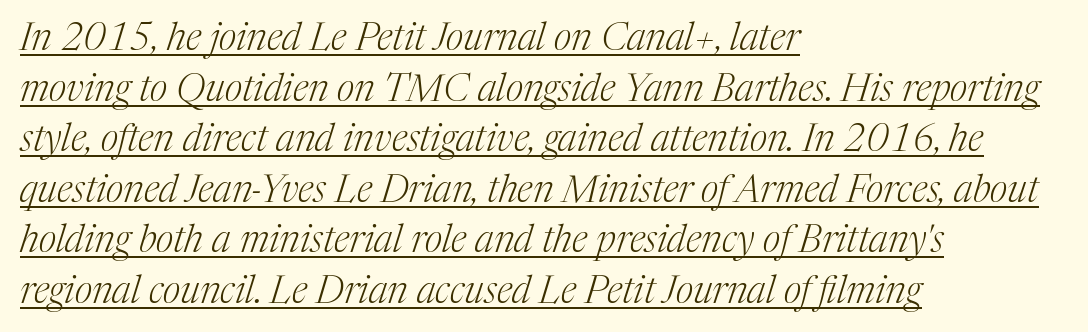
{"serif": "yes", "italic": "yes", "lean": "right", "slant_degrees": 17, "bold": "no", "weight": "light", "width": "normal", "stroke_contrast": "medium", "x_height": "medium", "monospaced": "no", "underline": "yes", "align": "left", "line_spacing": "normal", "line_spacing_ratio": 1.33, "letter_spacing": "normal", "letter_spacing_em": 0.0, "glyph_px": 38}
